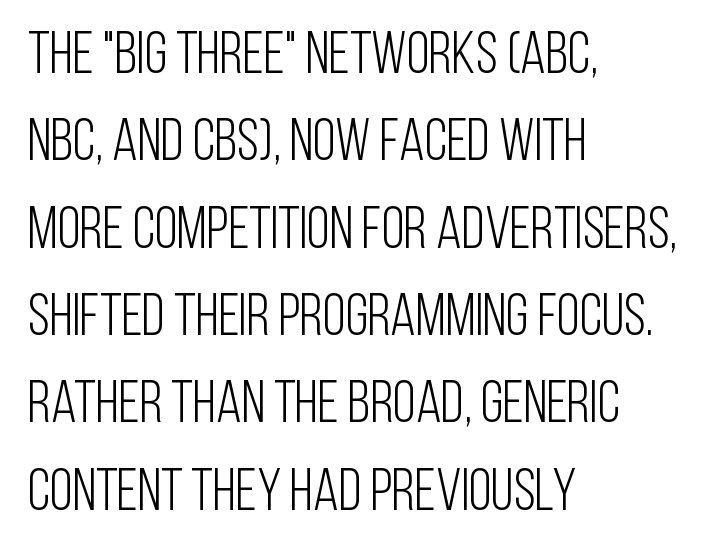
The line-height multiplier appears to be the usual default. Stroke mass is kept to a normal reading level or below. Looks like regular typesetting: each glyph gets only the width it needs. These lines stack with their left ends in a neat column.
